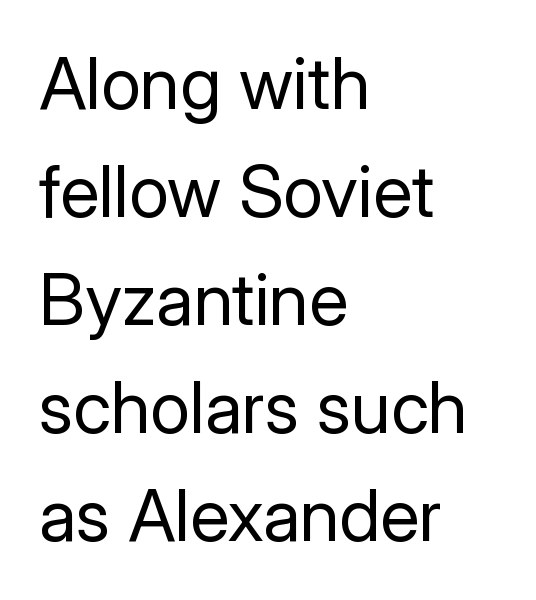
Regarding leading, the lines here are spaced in the standard way. The face looks like a standard text weight, possibly lighter. The designer went with a sans here, leaving each stem footless. Horizontally, the lines are justified to the leading edge only.
